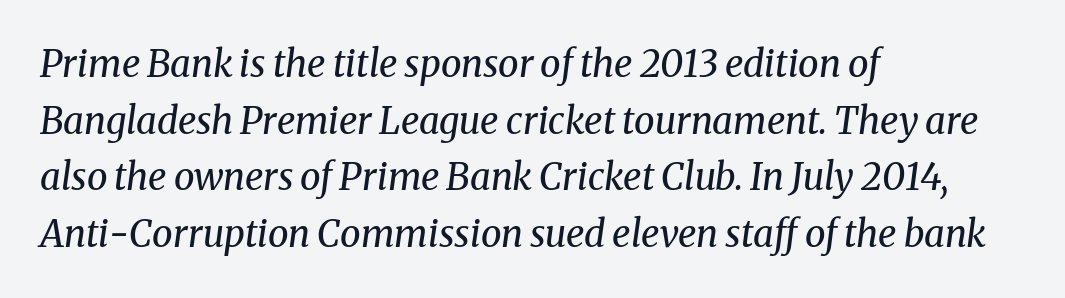
The baseline area is clear. Line starts are locked; line ends wander. There is no visible air inserted between adjacent glyphs. Stroke mass is kept to a normal reading level or below.
